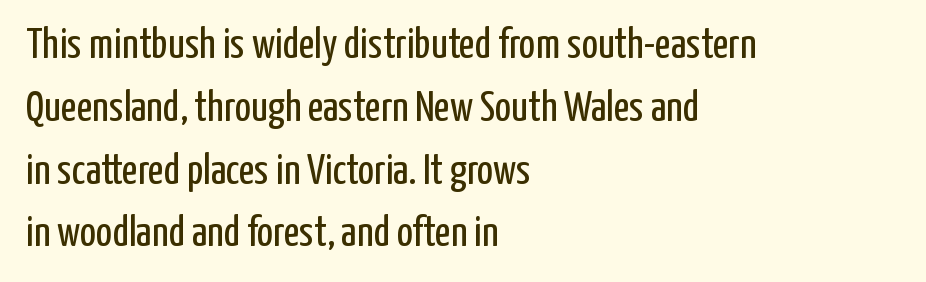
The image shows 43 px regular-weight, condensed sans-serif type, upright; set left-aligned, normal line spacing (1.46x), normal letter spacing, not underlined; low stroke contrast and a medium x-height.
